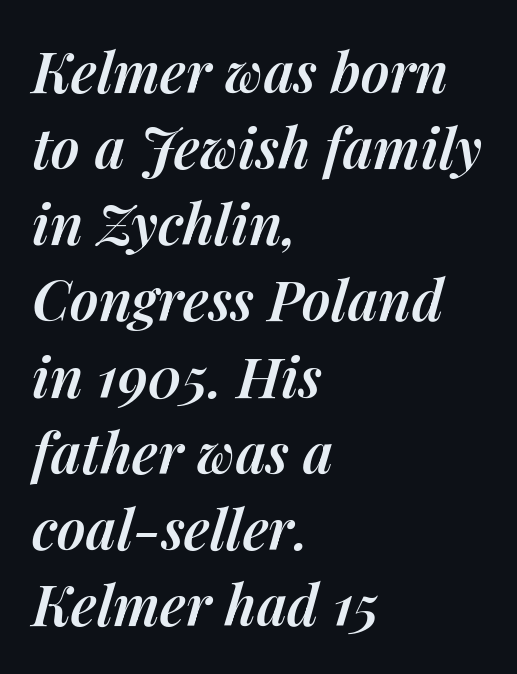
Line starts are locked; line ends wander. Compared with typical paragraphs, the rows here are spaced about the same. The face used here is proportionally spaced, like ordinary book or web type. The whole block is typeset with a tilt.
